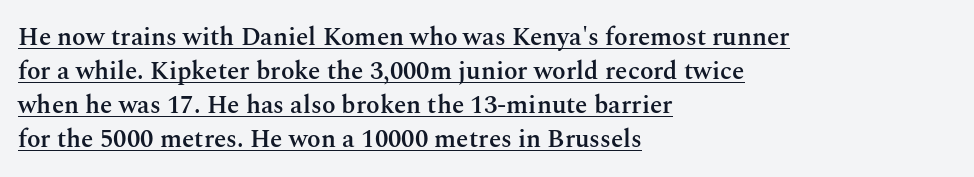
Q: Is the text bold? A: Semi-bold.
Q: Is the text italic (slanted)? A: No, it is upright.
Q: Is the text underlined? A: Yes.
Q: How is the paragraph aligned? A: Left-aligned.
Q: Is the spacing between letters normal or unusually wide? A: Normal.
Q: Is the spacing between lines tight, normal or loose? A: Normal.
